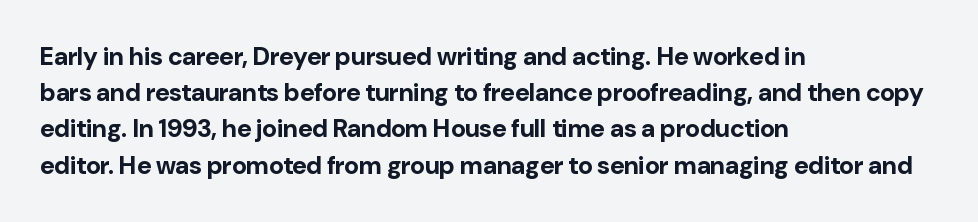
The image shows 25 px bold type, upright; set left-aligned, normal line spacing (1.45x), normal letter spacing, not underlined.
